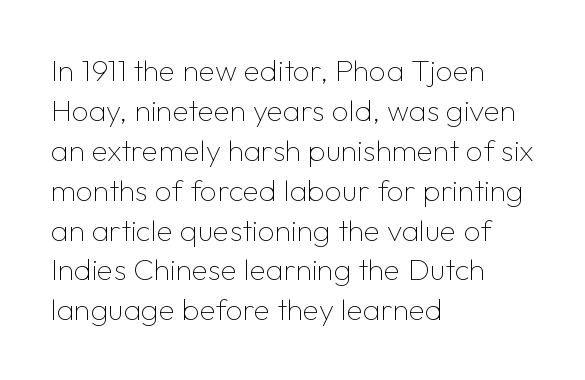
{"serif": "no", "italic": "no", "bold": "no", "weight": "thin", "width": "normal", "stroke_contrast": "low", "x_height": "medium", "monospaced": "no", "underline": "no", "align": "left", "line_spacing": "normal", "line_spacing_ratio": 1.33, "letter_spacing": "normal", "letter_spacing_em": 0.0, "glyph_px": 30}
